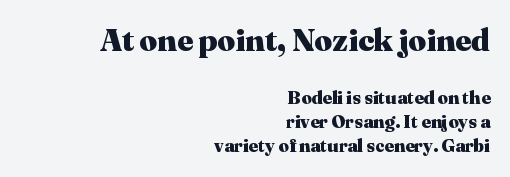
{"serif": "yes", "italic": "no", "bold": "yes", "weight": "heavy", "width": "normal", "stroke_contrast": "medium", "x_height": "medium", "monospaced": "no", "underline": "no", "align": "right", "line_spacing": "normal", "line_spacing_ratio": 1.33, "letter_spacing": "normal", "letter_spacing_em": 0.0, "larger_block": "first", "size_ratio": 1.72, "glyph_px": 31}
